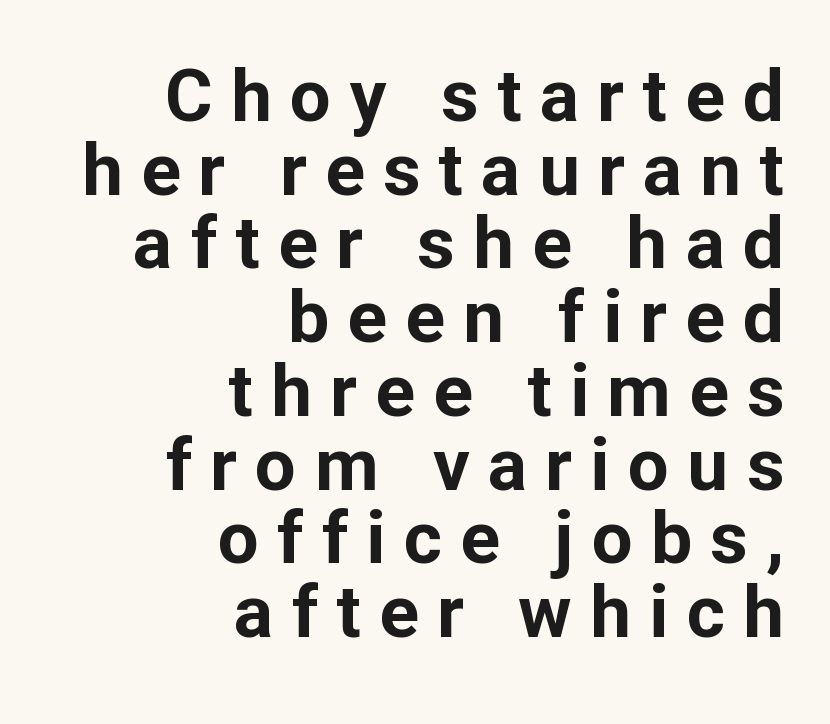
{"serif": "no", "italic": "no", "bold": "yes", "weight": "bold", "width": "normal", "stroke_contrast": "low", "x_height": "medium", "monospaced": "no", "underline": "no", "align": "right", "line_spacing": "tight", "line_spacing_ratio": 1.01, "letter_spacing": "wide", "letter_spacing_em": 0.25, "glyph_px": 73}
